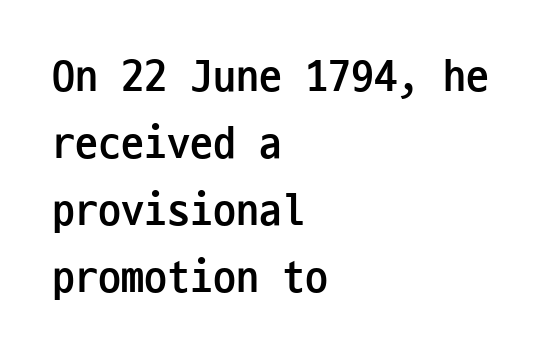
{"serif": "no", "italic": "no", "bold": "yes", "weight": "semibold", "width": "condensed", "stroke_contrast": "low", "x_height": "medium", "monospaced": "yes", "underline": "no", "align": "left", "line_spacing": "normal", "line_spacing_ratio": 1.46, "letter_spacing": "normal", "letter_spacing_em": 0.0, "glyph_px": 46}
